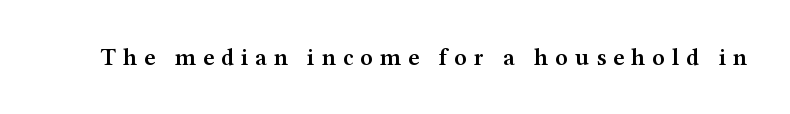
Q: Is the text bold? A: Semi-bold.
Q: Is the text italic (slanted)? A: No, it is upright.
Q: Is the text underlined? A: No.
Q: Is the spacing between letters normal or unusually wide? A: Unusually wide.
